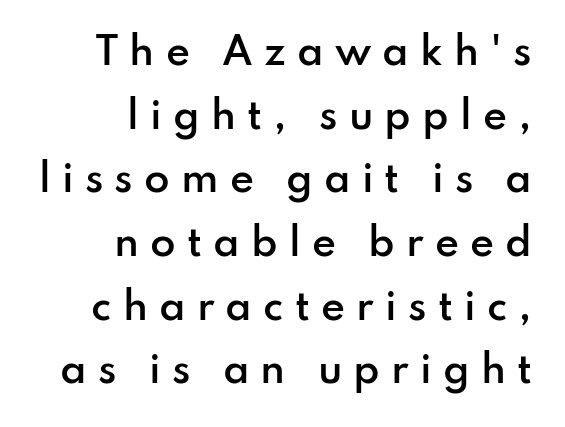
The image shows 37 px semibold sans-serif type, upright; set right-aligned, line spacing 1.72x, unusually wide letter spacing (+0.3 em), not underlined; low stroke contrast and a small x-height.
